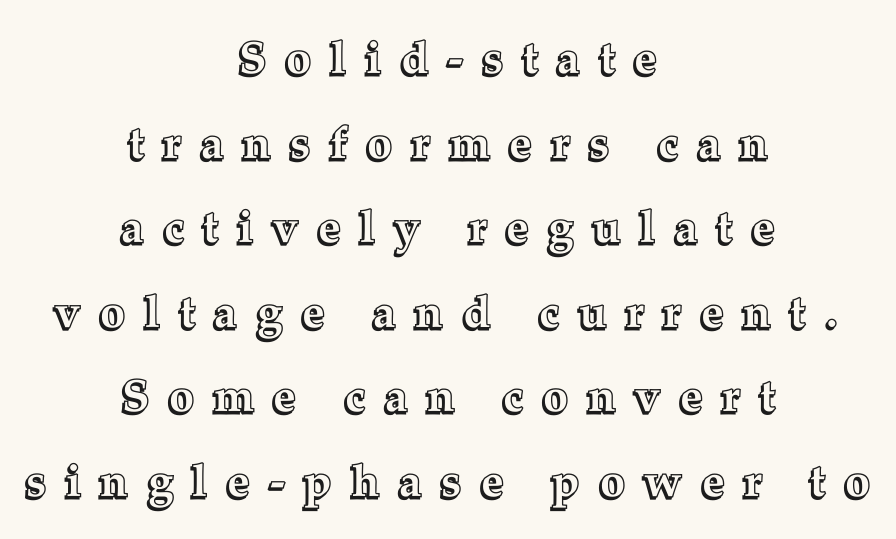
You can tell it's not italic because the verticals are truly vertical. This sample uses expanded letter spacing, leaving extra air between glyphs. The compositor balanced each line on the midline. You could not count columns in this text — the font is proportionally spaced.
